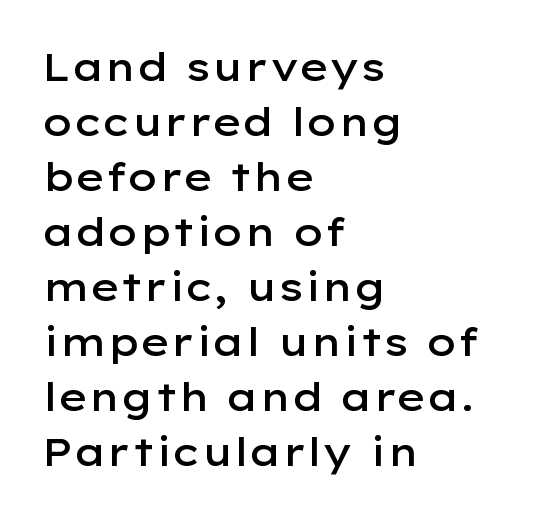
A typesetter would call this zero additional tracking. Visually the block forms a straight wall on the left and a jagged coastline on the right. Unlike italic type, these characters show no tilt at all. The passage shown is typed in a proportional face where columns would drift. Each row of text sits above clean, open space.
